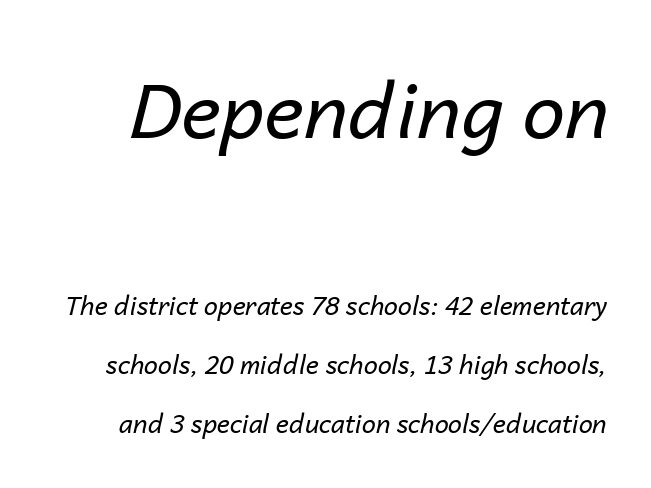
Q: Is the text bold? A: No.
Q: Is the text italic (slanted)? A: Yes, it leans right by about 14 degrees.
Q: Is the text underlined? A: No.
Q: Is the spacing between letters normal or unusually wide? A: Normal.
Q: Is the spacing between lines tight, normal or loose? A: Loose.
Q: Which block of text is set in a larger size, the first (top) or the second (bottom)? A: The first (top) one.
Q: Width (condensed, normal, or wide)? A: Normal.
Q: Stroke contrast? A: Low.
Q: x-height? A: Medium.
Q: Monospaced? A: No.
